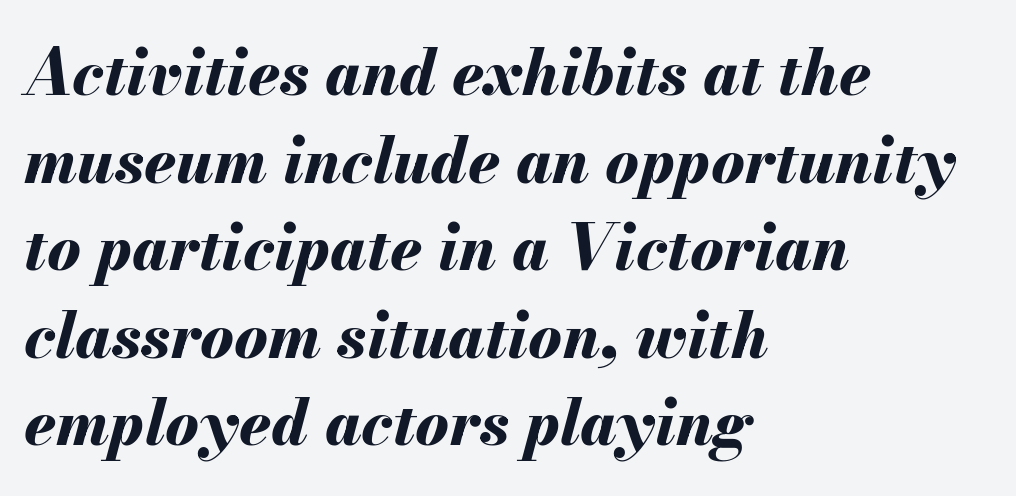
{"italic": "yes", "lean": "right", "slant_degrees": 13, "bold": "yes", "weight": "bold", "width": "normal", "stroke_contrast": "medium", "x_height": "small", "monospaced": "no", "underline": "no", "align": "left", "line_spacing": "normal", "line_spacing_ratio": 1.39, "letter_spacing": "normal", "letter_spacing_em": 0.0, "glyph_px": 63}
